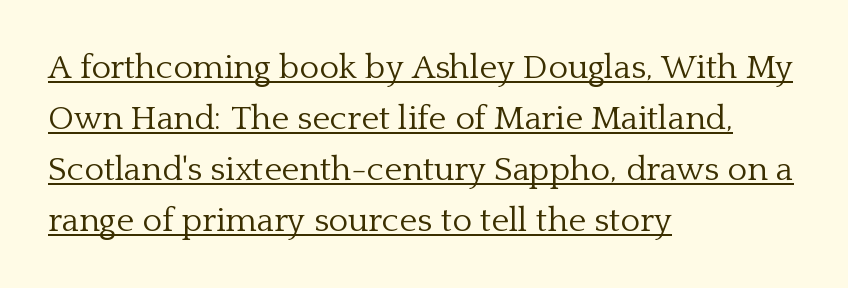
{"serif": "yes", "italic": "no", "bold": "no", "weight": "light", "width": "normal", "stroke_contrast": "low", "x_height": "medium", "monospaced": "no", "underline": "yes", "align": "left", "line_spacing": "normal", "line_spacing_ratio": 1.5, "letter_spacing": "normal", "letter_spacing_em": 0.0, "glyph_px": 34}
